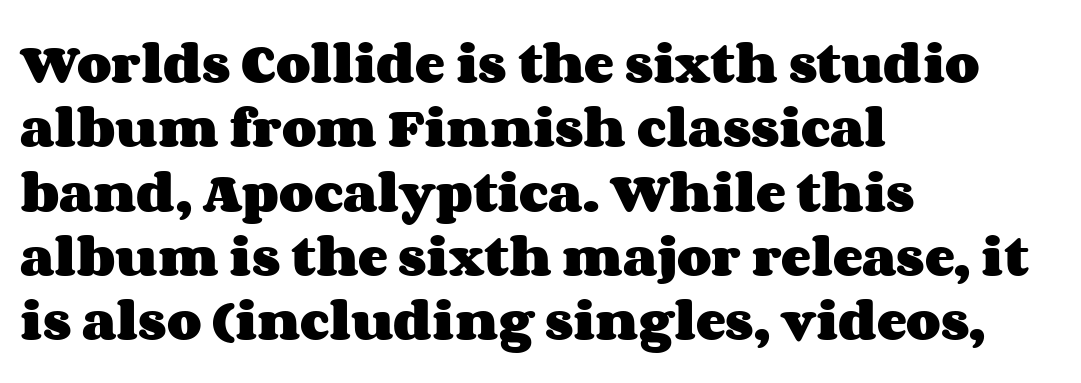
{"italic": "no", "bold": "yes", "weight": "heavy", "width": "wide", "stroke_contrast": "medium", "x_height": "large", "monospaced": "no", "underline": "no", "align": "left", "line_spacing": "normal", "line_spacing_ratio": 1.43, "letter_spacing": "normal", "letter_spacing_em": 0.0, "glyph_px": 45}
